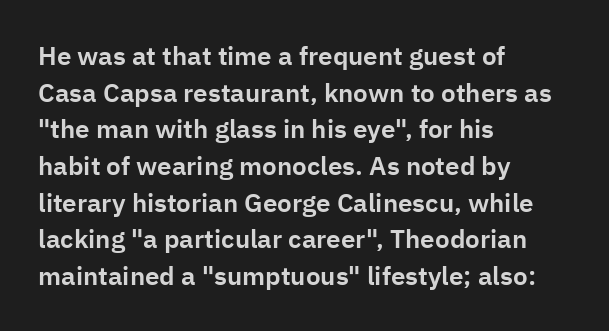
{"italic": "no", "underline": "no", "align": "left", "line_spacing": "normal", "line_spacing_ratio": 1.41, "letter_spacing": "normal", "letter_spacing_em": 0.0, "glyph_px": 26}
